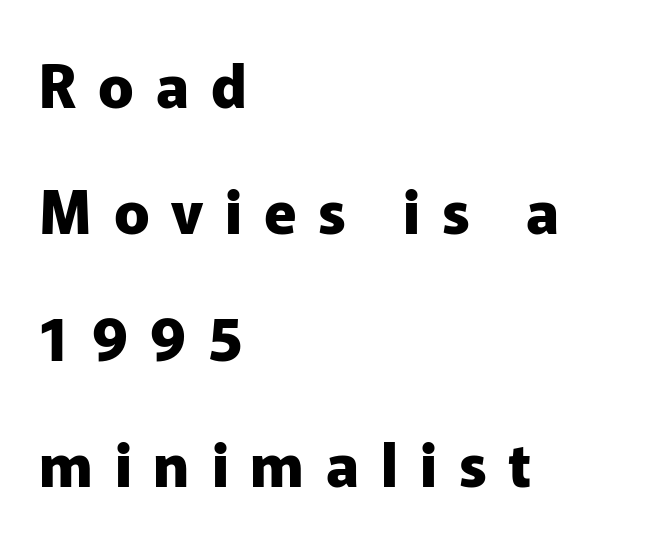
The image shows 59 px heavy sans-serif type, upright; set left-aligned, loose line spacing (2.14x), unusually wide letter spacing (+0.37 em), not underlined; low stroke contrast and a medium x-height.
